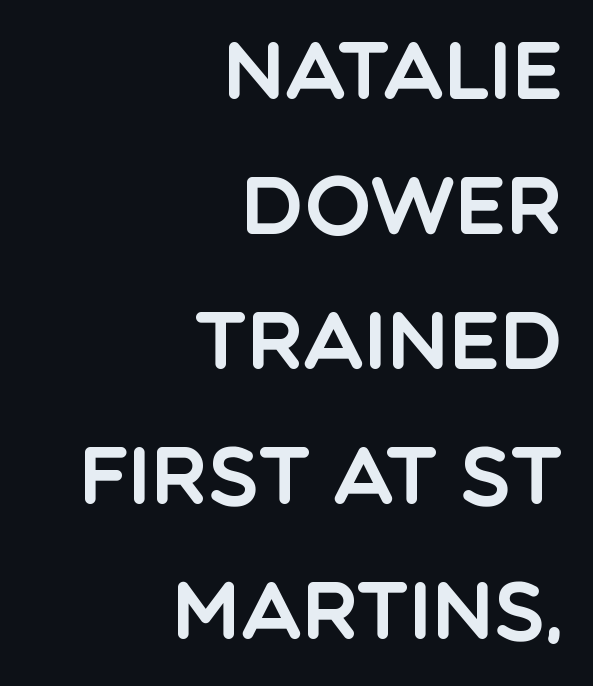
The image shows 79 px sans-serif type, upright; set right-aligned, line spacing 1.71x, normal letter spacing, not underlined; a large x-height.
